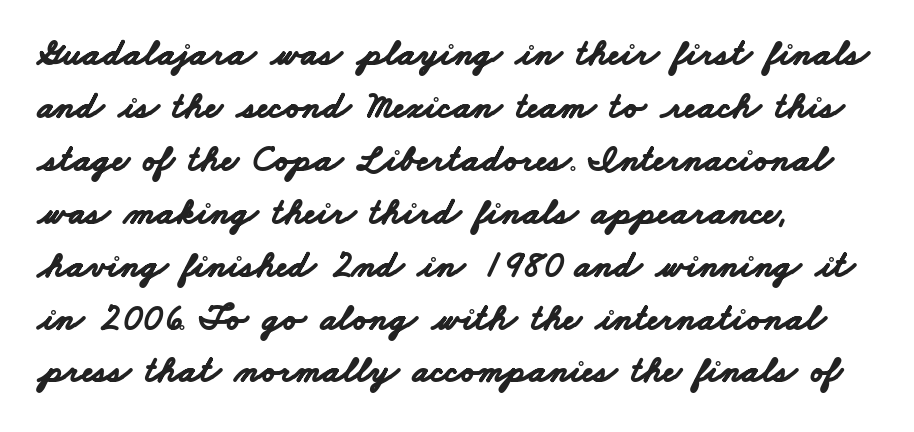
The image shows 37 px bold, wide sans-serif type; set left-aligned, normal line spacing (1.43x), normal letter spacing, not underlined; low stroke contrast and a small x-height.
